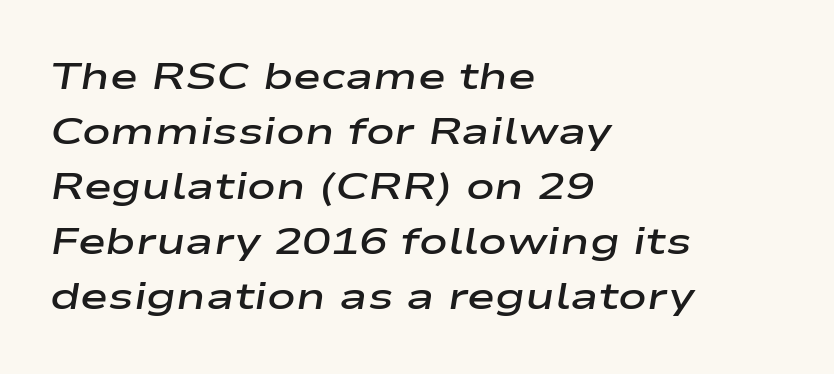
{"italic": "yes", "lean": "right", "slant_degrees": 9, "bold": "semi", "weight": "semibold", "width": "wide", "stroke_contrast": "low", "x_height": "medium", "monospaced": "no", "underline": "no", "align": "left", "line_spacing": "normal", "line_spacing_ratio": 1.45, "letter_spacing": "normal", "letter_spacing_em": 0.0, "glyph_px": 38}
